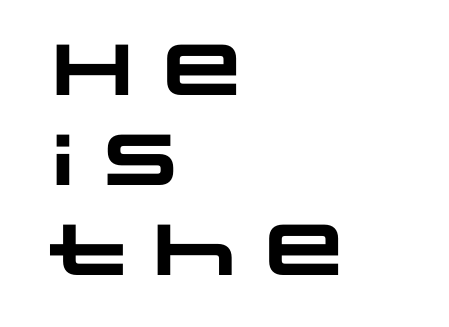
Q: Is the text bold? A: Yes.
Q: Is the typeface a serif or a sans-serif typeface? A: Sans-serif.
Q: Is the text underlined? A: No.
Q: How is the paragraph aligned? A: Left-aligned.
Q: Is the spacing between letters normal or unusually wide? A: Normal.
Q: Is the spacing between lines tight, normal or loose? A: Normal.
Q: Width (condensed, normal, or wide)? A: Wide.
Q: Stroke contrast? A: Low.
Q: x-height? A: Large.
Q: Monospaced? A: No.
